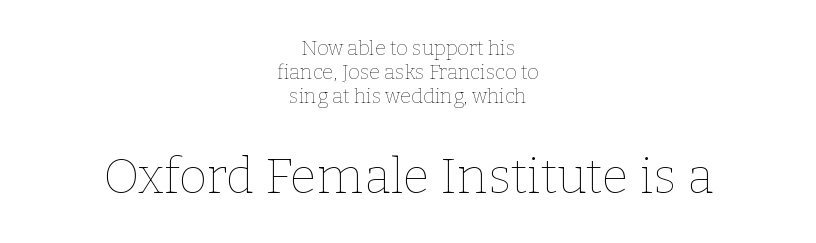
Notice how the passage keeps no hard edge, just a central spine. Does extra space separate the letters? No, they use regular spacing. Weight: not bold — regular or lighter. When letters stand straight like this, we call the style roman or upright. The letters advance in unequal steps, a hallmark of proportional type. The passage shown is not underscored anywhere.
